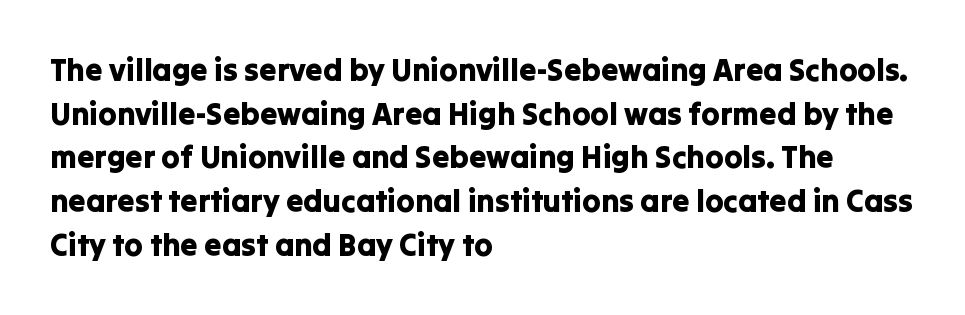
Q: Is the text italic (slanted)? A: No, it is upright.
Q: Is the typeface a serif or a sans-serif typeface? A: Sans-serif.
Q: Is the text underlined? A: No.
Q: How is the paragraph aligned? A: Left-aligned.
Q: Is the spacing between letters normal or unusually wide? A: Normal.
Q: Is the spacing between lines tight, normal or loose? A: Normal.
Q: Width (condensed, normal, or wide)? A: Normal.
Q: Stroke contrast? A: Low.
Q: x-height? A: Medium.
Q: Monospaced? A: No.
